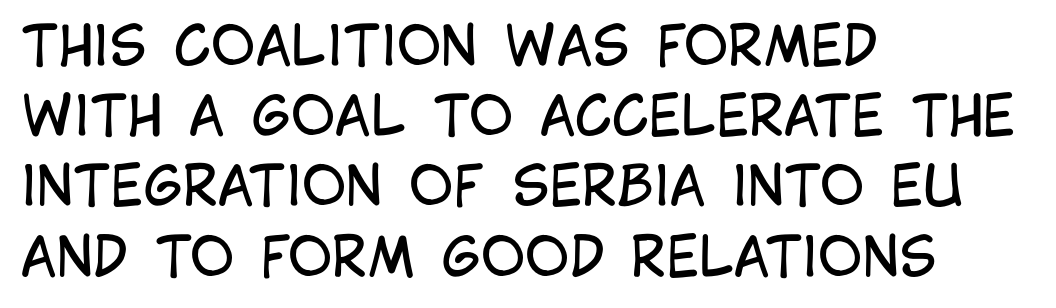
The image shows 54 px regular-weight, condensed sans-serif type, upright; set left-aligned, normal line spacing (1.3x), normal letter spacing, not underlined; low stroke contrast and a large x-height.
